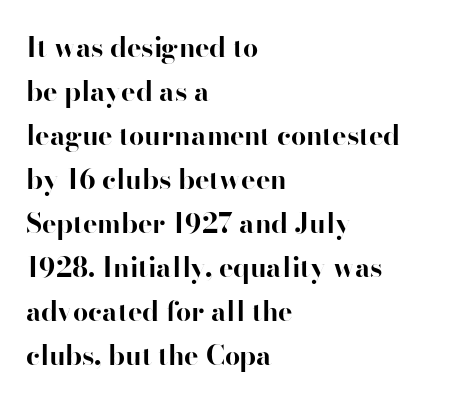
The image shows 27 px bold type, upright; set left-aligned, normal line spacing (1.63x), normal letter spacing, not underlined.
